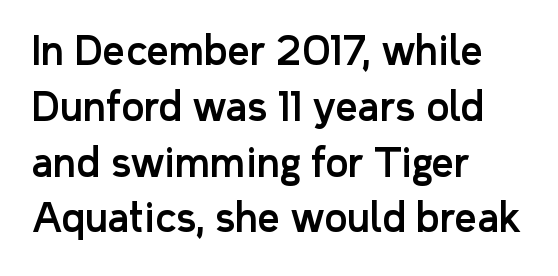
{"serif": "no", "italic": "no", "width": "normal", "stroke_contrast": "low", "x_height": "medium", "monospaced": "no", "underline": "no", "align": "left", "line_spacing": "normal", "line_spacing_ratio": 1.43, "letter_spacing": "normal", "letter_spacing_em": 0.0, "glyph_px": 39}
